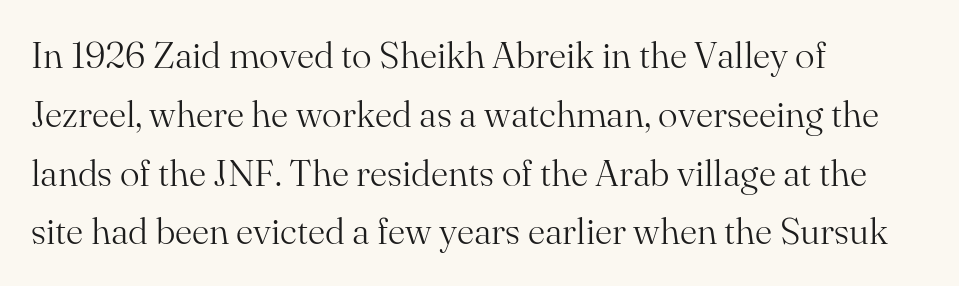
{"serif": "yes", "italic": "no", "bold": "no", "weight": "light", "width": "normal", "stroke_contrast": "medium", "x_height": "small", "monospaced": "no", "underline": "no", "align": "left", "line_spacing": "normal", "line_spacing_ratio": 1.59, "letter_spacing": "normal", "letter_spacing_em": 0.0, "glyph_px": 37}
